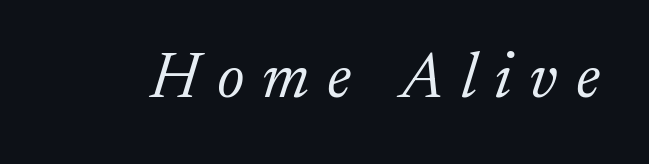
Q: Is the text bold? A: No.
Q: Is the text italic (slanted)? A: Yes, it leans right by about 17 degrees.
Q: Is the typeface a serif or a sans-serif typeface? A: Serif.
Q: Is the text underlined? A: No.
Q: Is the spacing between letters normal or unusually wide? A: Unusually wide.
Q: Width (condensed, normal, or wide)? A: Normal.
Q: Stroke contrast? A: Low.
Q: x-height? A: Small.
Q: Monospaced? A: No.
